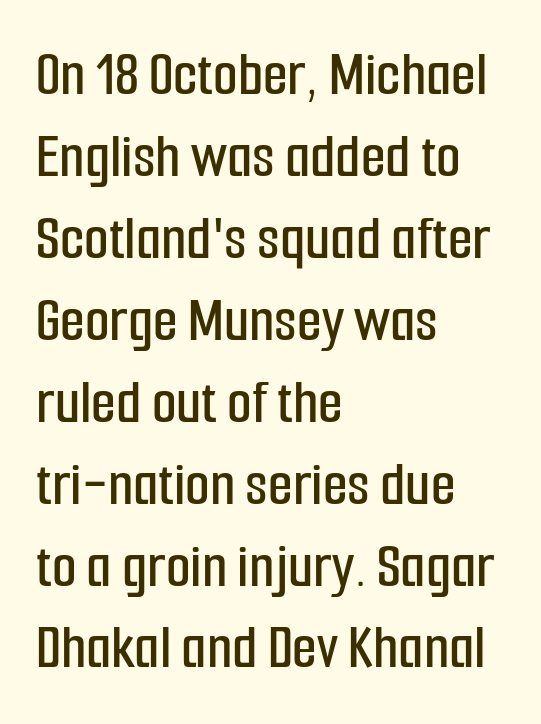
The image shows 64 px condensed sans-serif type, upright; set left-aligned, normal line spacing (1.28x), normal letter spacing, not underlined; low stroke contrast and a medium x-height.
